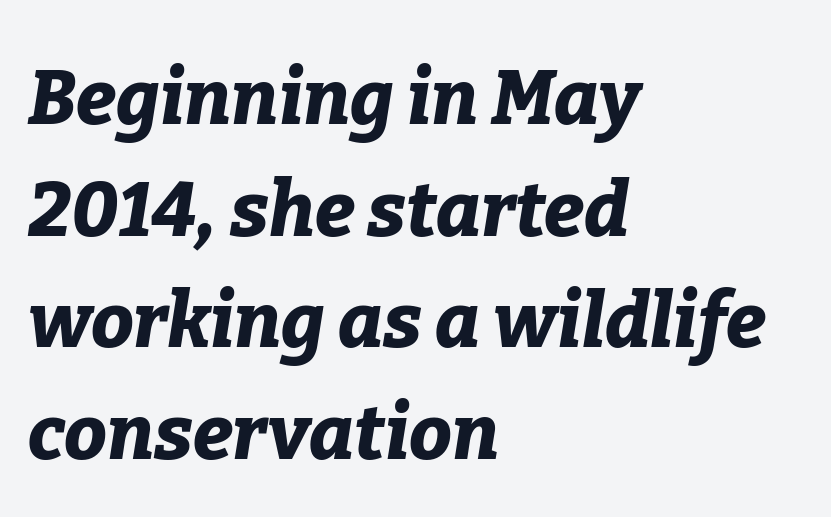
{"italic": "yes", "lean": "right", "slant_degrees": 9, "bold": "yes", "weight": "bold", "width": "normal", "stroke_contrast": "low", "x_height": "medium", "monospaced": "no", "underline": "no", "align": "left", "line_spacing": "normal", "line_spacing_ratio": 1.47, "letter_spacing": "normal", "letter_spacing_em": 0.0, "glyph_px": 76}
